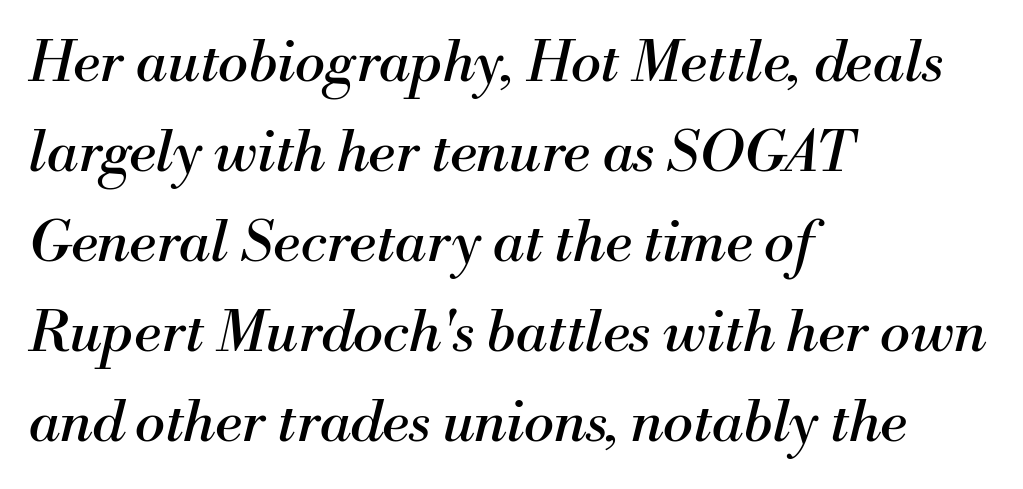
The image shows 57 px regular-weight serif type, italic (leaning right); set left-aligned, normal line spacing (1.58x), normal letter spacing, not underlined; medium stroke contrast and a small x-height.
